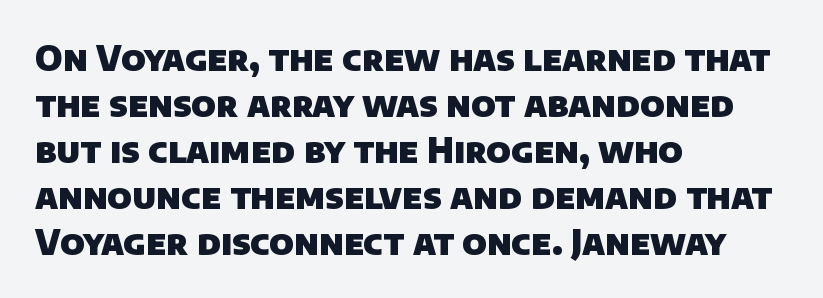
{"serif": "no", "bold": "yes", "weight": "heavy", "width": "normal", "stroke_contrast": "low", "x_height": "large", "monospaced": "no", "underline": "no", "align": "left", "line_spacing": "normal", "line_spacing_ratio": 1.35, "letter_spacing": "normal", "letter_spacing_em": 0.0, "glyph_px": 34}
